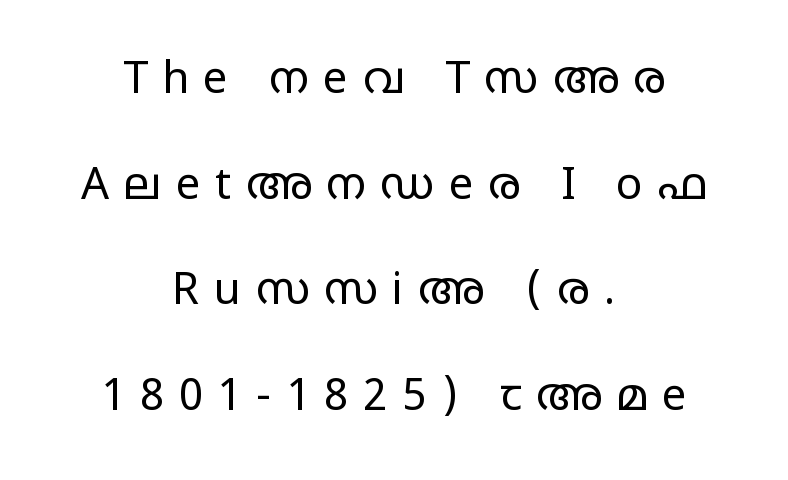
The face used here is proportionally spaced, like ordinary book or web type. These lines stand farther apart than default settings would place them. This sample is center-justified, so both line endings float freely. Font category for this specimen: sans-serif.
